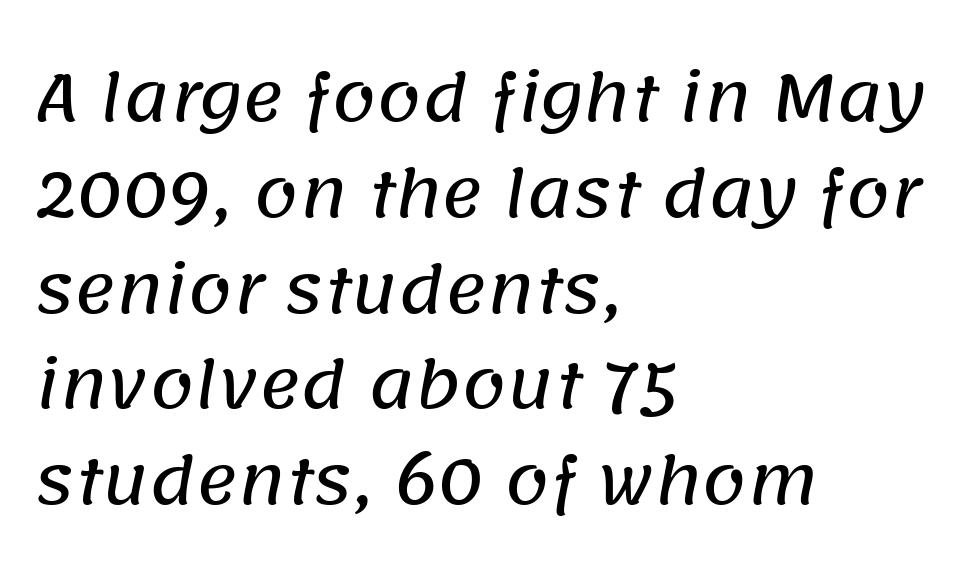
Left-aligned paragraph, ragged on the right. The face used here is a sans, in the tradition of grotesques and geometrics. Vertical spacing — default. The baseline area is clear. The rendering uses natural spacing where letterforms have individual widths. Compared with typical body copy, the letter spacing here is the same.
